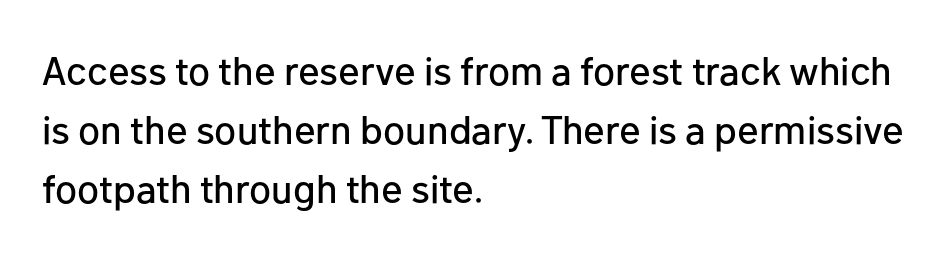
{"serif": "no", "italic": "no", "width": "normal", "stroke_contrast": "low", "x_height": "medium", "monospaced": "no", "underline": "no", "align": "left", "line_spacing": "normal", "line_spacing_ratio": 1.48, "letter_spacing": "normal", "letter_spacing_em": 0.0, "glyph_px": 40}
